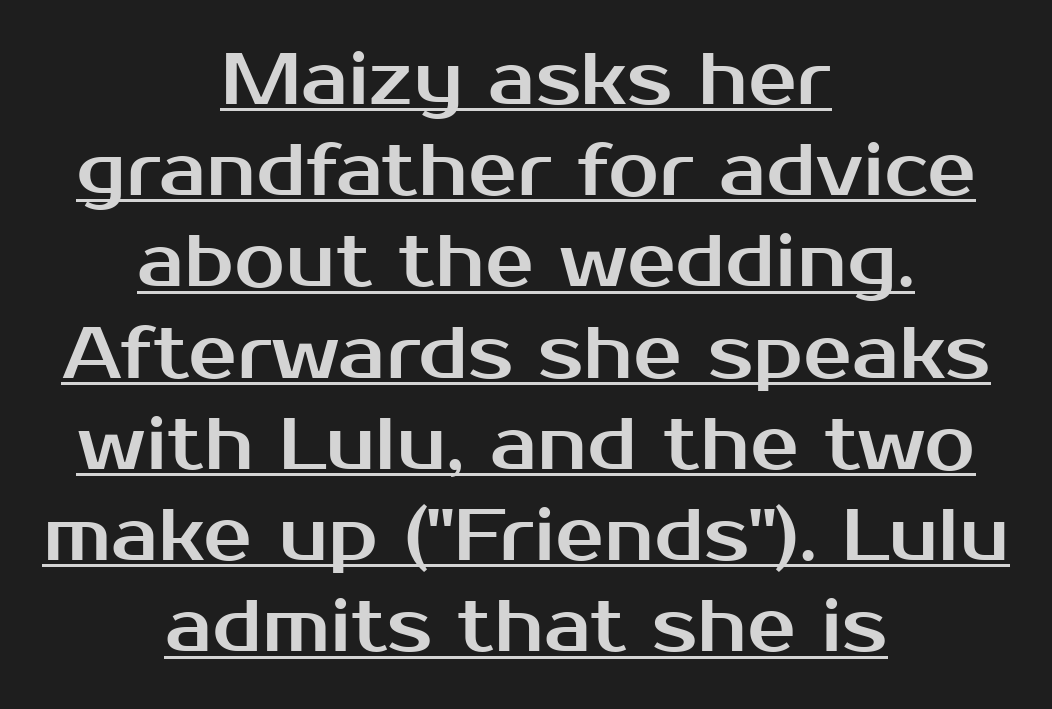
Line starts and ends both wander, symmetrically. Nothing unusual about the tracking: characters are spaced as the font intends. A typesetter would call this leading conventional body-copy spacing. Note the varied advance widths — an 'i' is clearly narrower than an 'm'. Nope, not italic — everything's standing straight.
